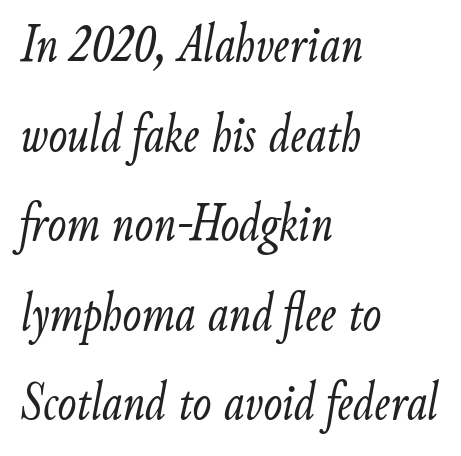
{"italic": "yes", "lean": "right", "slant_degrees": 9, "bold": "no", "weight": "light", "width": "condensed", "stroke_contrast": "low", "x_height": "small", "monospaced": "no", "underline": "no", "align": "left", "line_spacing": "normal", "line_spacing_ratio": 1.6, "letter_spacing": "normal", "letter_spacing_em": 0.0, "glyph_px": 56}
